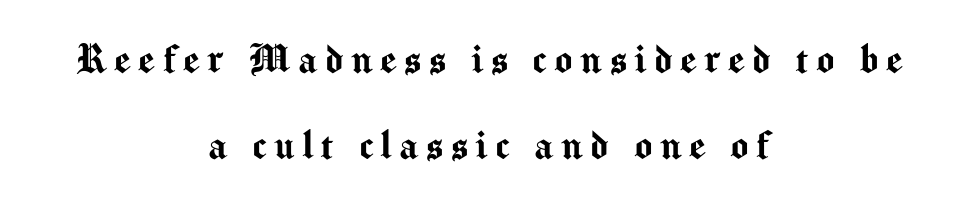
Characters remain perfectly vertical along every line. If you folded the block vertically in half, each line would mirror itself in length. Proportional: the letters do not fall into vertical columns. Type style note: lacks serifs. Has an underline been added? It has not.
